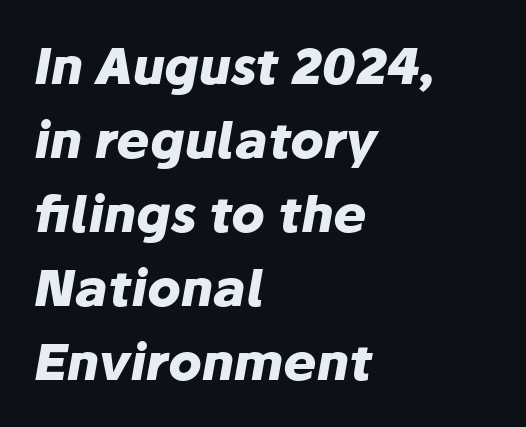
Words appear dense and cohesive because spacing is normal. Vertically, the passage feels balanced, rows spaced as you'd expect. Looks like regular typesetting: each glyph gets only the width it needs. Style check: oblique.
